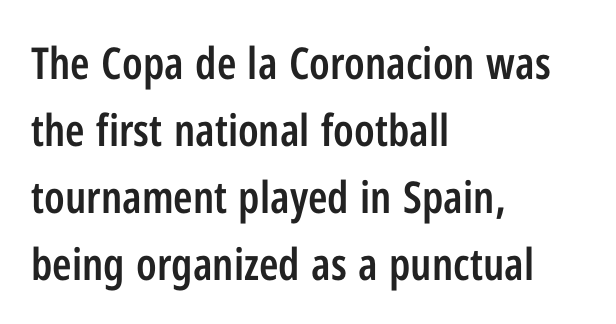
Leading matches the norm, producing a regular column. This is the in-between weight designers call semibold or demi. Upright lettering throughout. Is this a fixed-width face? No — the glyphs have proportional, varying widths. Any mark beneath the type? The region is blank. Serif or sans? Sans — the stroke terminals are bare.
